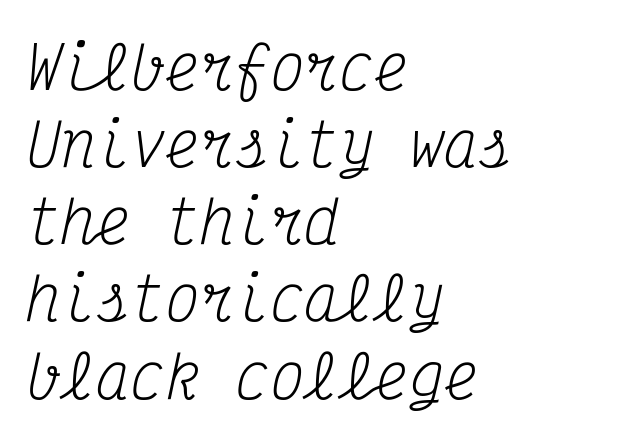
{"serif": "yes", "italic": "yes", "lean": "right", "slant_degrees": 12, "bold": "no", "weight": "regular", "width": "condensed", "stroke_contrast": "medium", "x_height": "medium", "monospaced": "yes", "underline": "no", "align": "left", "line_spacing": "normal", "line_spacing_ratio": 1.33, "letter_spacing": "normal", "letter_spacing_em": 0.0, "glyph_px": 58}
